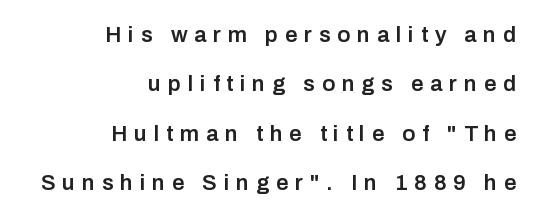
Q: Is the text bold? A: Semi-bold.
Q: Is the text italic (slanted)? A: No, it is upright.
Q: Is the text underlined? A: No.
Q: How is the paragraph aligned? A: Right-aligned.
Q: Is the spacing between letters normal or unusually wide? A: Unusually wide.
Q: Is the spacing between lines tight, normal or loose? A: Loose.
